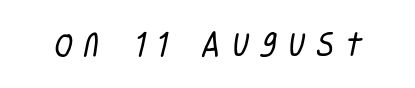
The image shows 27 px text type; set unusually wide letter spacing (+0.41 em), not underlined.
